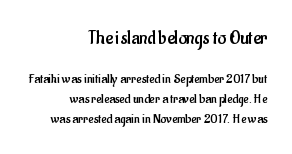
The image shows 20 px text type, upright; set right-aligned, normal line spacing (1.44x), normal letter spacing, not underlined; the first (top) block is 1.43x larger.
